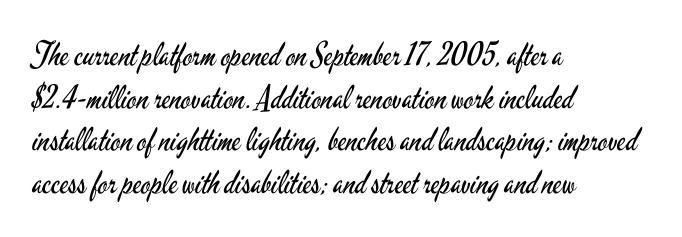
The image shows 32 px regular-weight, condensed sans-serif type; set left-aligned, normal line spacing (1.33x), normal letter spacing, not underlined; low stroke contrast and a small x-height.
